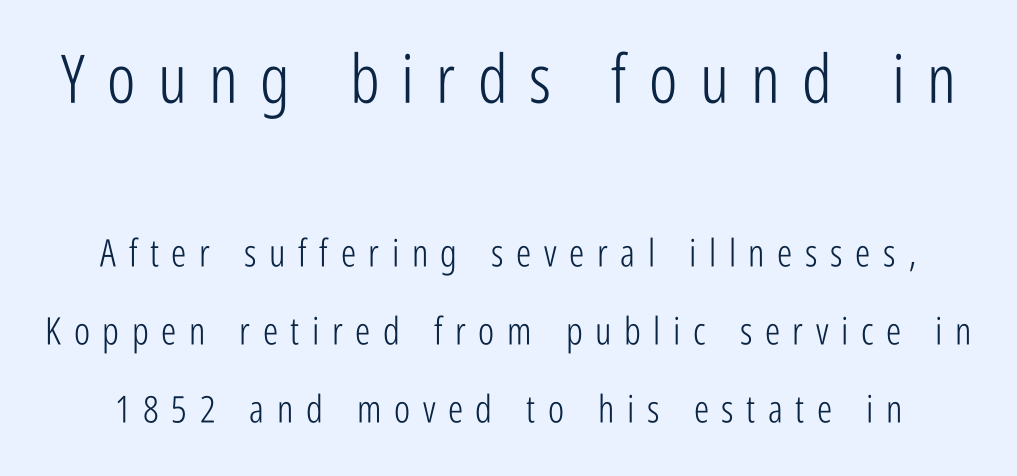
The image shows 67 px light, condensed sans-serif type, upright; set loose line spacing (2.06x), unusually wide letter spacing (+0.33 em), not underlined; the first (top) block is 1.76x larger; low stroke contrast and a medium x-height.
